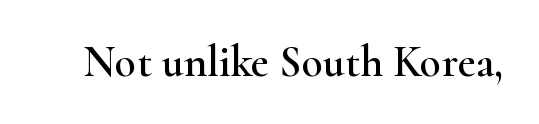
{"serif": "yes", "italic": "no", "width": "wide", "stroke_contrast": "high", "x_height": "small", "monospaced": "no", "underline": "no", "letter_spacing": "normal", "letter_spacing_em": 0.0, "glyph_px": 44}
